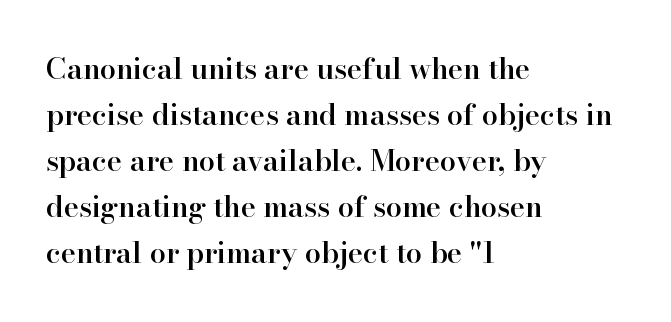
A typesetter would call this proportional, since set widths differ per character. Slightly chunky letters — semibold, I'd say, not full bold. The letters carry serifs — small finishing strokes at the ends of their stems. Horizontally, the lines are justified to the leading edge only.
